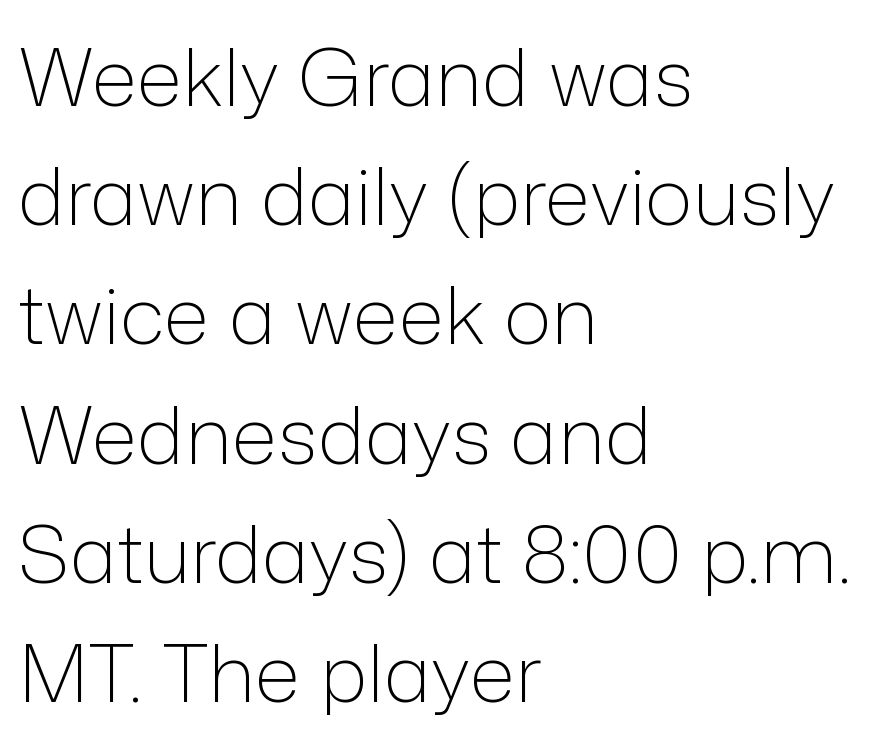
Q: Is the text bold? A: No.
Q: Is the text italic (slanted)? A: No, it is upright.
Q: Is the typeface a serif or a sans-serif typeface? A: Sans-serif.
Q: Is the text underlined? A: No.
Q: How is the paragraph aligned? A: Left-aligned.
Q: Is the spacing between letters normal or unusually wide? A: Normal.
Q: Is the spacing between lines tight, normal or loose? A: Normal.
Q: Width (condensed, normal, or wide)? A: Normal.
Q: Stroke contrast? A: Low.
Q: x-height? A: Medium.
Q: Monospaced? A: No.
